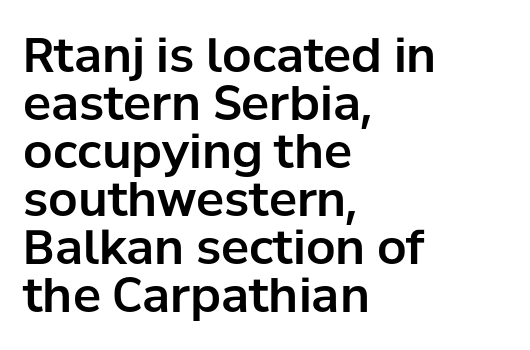
This is sans-serif lettering, the kind often seen on screens and signage. Proportional: the letters do not fall into vertical columns. Teacher's note: observe the even left margin — that is flush-left alignment. The space between consecutive lines is stingy.
